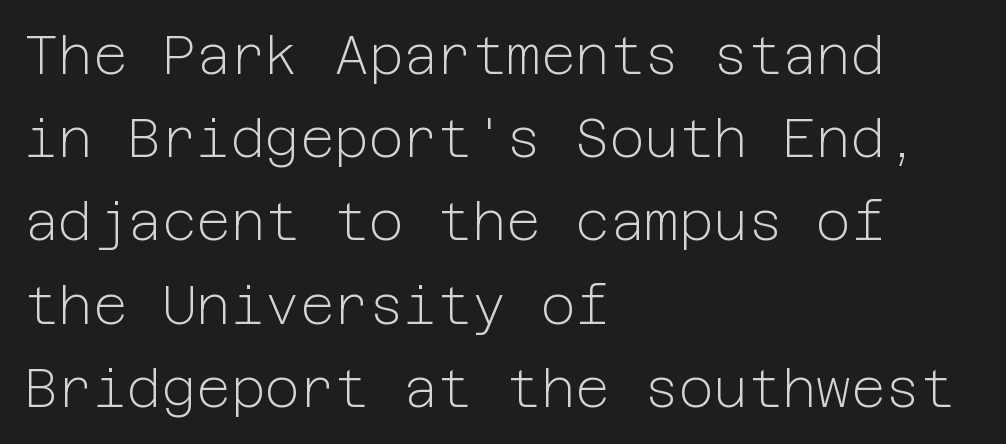
Style check: upright. Anything drawn beneath the words? Only blank space. These lines stack with their left ends in a neat column. If you measured baseline to baseline, you'd find a middling distance. Caption: face not bold, strokes unweighted.
